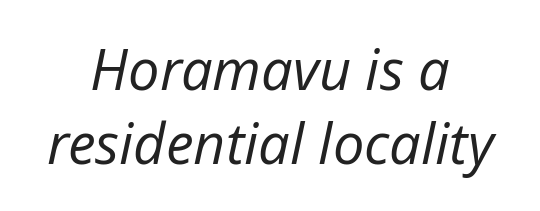
Q: Is the text bold? A: No.
Q: Is the text italic (slanted)? A: Yes, it leans right by about 12 degrees.
Q: Is the text underlined? A: No.
Q: How is the paragraph aligned? A: Centered.
Q: Is the spacing between letters normal or unusually wide? A: Normal.
Q: Is the spacing between lines tight, normal or loose? A: Normal.
Q: Width (condensed, normal, or wide)? A: Normal.
Q: Stroke contrast? A: Low.
Q: x-height? A: Medium.
Q: Monospaced? A: No.
